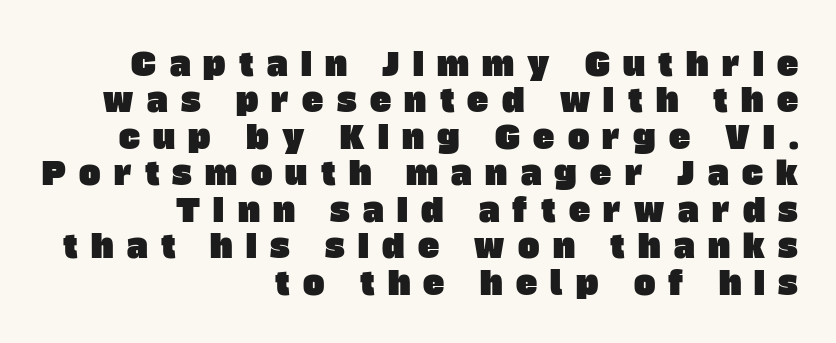
These lines are set flush right with a ragged left edge. The rendering inserts visible extra space after every character. The vertical gap from one line to the next is small. A sans-serif font was chosen for this passage. Note the varied advance widths — an 'i' is clearly narrower than an 'm'. Type without underlining.
